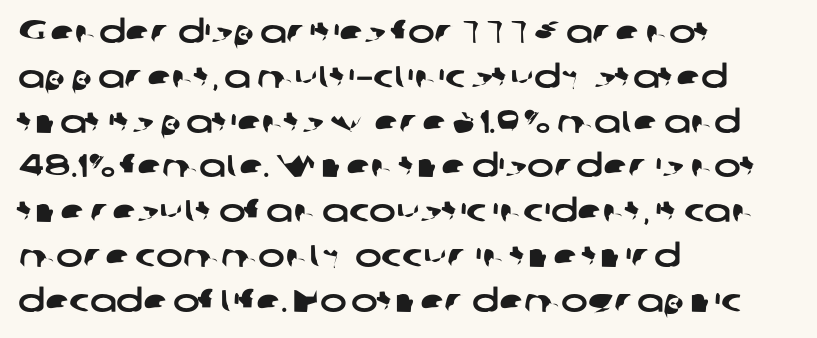
The image shows 32 px wide sans-serif type; set left-aligned, normal line spacing (1.4x), normal letter spacing, not underlined; low stroke contrast and a medium x-height.
